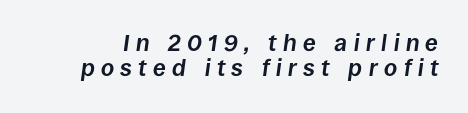
The image shows 23 px bold type, italic (leaning right); set tight line spacing (1.1x), unusually wide letter spacing (+0.28 em), not underlined.
